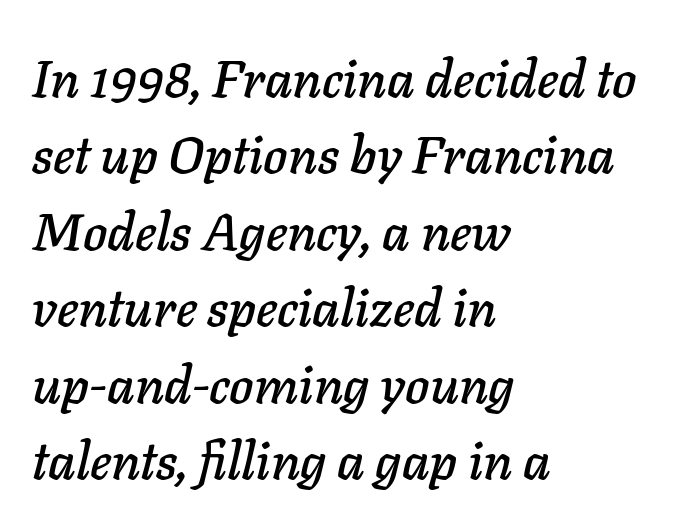
Short and long lines alike share a common starting point at left. Type without underlining. Tracking value appears to be zero — textbook default spacing. This is oblique type, the kind used for emphasis or titles.
